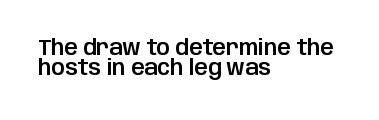
The image shows 21 px text type, upright; set left-aligned, tight line spacing (0.97x), normal letter spacing, not underlined.
